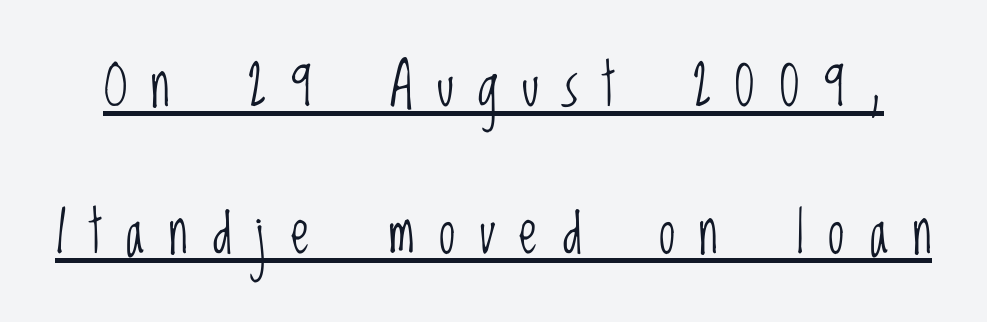
Q: Is the text bold? A: No.
Q: Is the text italic (slanted)? A: No, it is upright.
Q: Is the typeface a serif or a sans-serif typeface? A: Sans-serif.
Q: Is the text underlined? A: Yes.
Q: Is the spacing between letters normal or unusually wide? A: Unusually wide.
Q: Is the spacing between lines tight, normal or loose? A: Loose.
Q: Width (condensed, normal, or wide)? A: Condensed.
Q: Stroke contrast? A: Low.
Q: x-height? A: Large.
Q: Monospaced? A: No.
